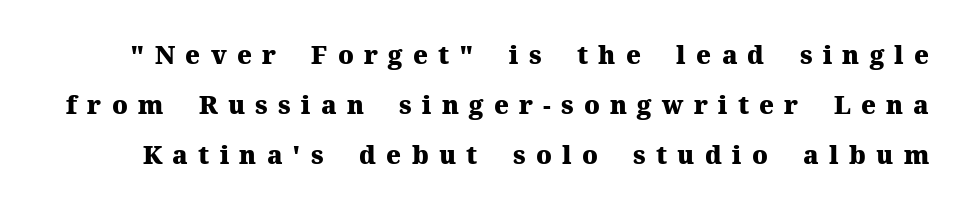
The image shows 25 px bold type, upright; set loose line spacing (2.01x), unusually wide letter spacing (+0.41 em), not underlined.
